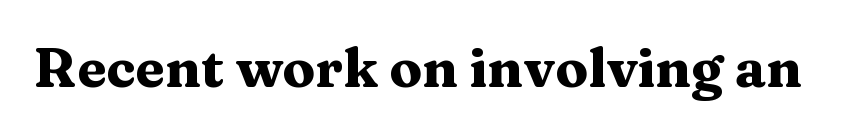
The image shows 54 px heavy, wide serif type, upright; set normal letter spacing, not underlined; medium stroke contrast and a medium x-height.
